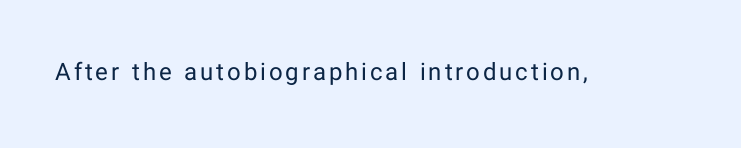
{"italic": "no", "bold": "no", "underline": "no", "glyph_px": 24}
